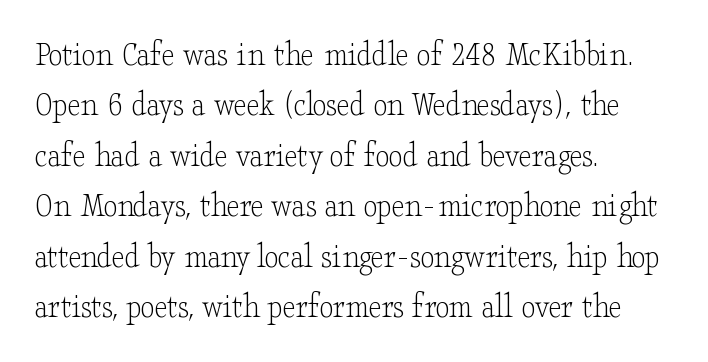
{"serif": "yes", "italic": "no", "bold": "no", "weight": "light", "width": "wide", "stroke_contrast": "low", "x_height": "small", "monospaced": "no", "underline": "no", "align": "left", "line_spacing": "normal", "line_spacing_ratio": 1.44, "letter_spacing": "normal", "letter_spacing_em": 0.0, "glyph_px": 35}
